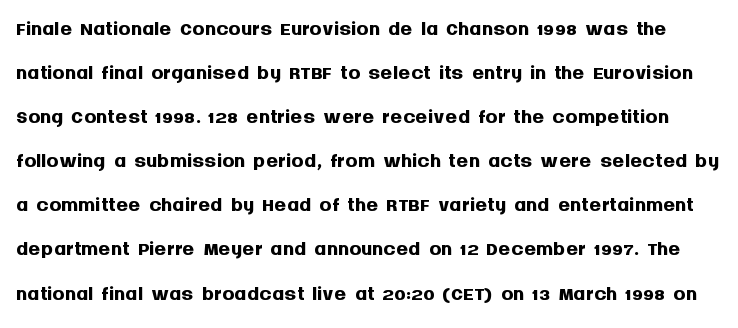
{"serif": "no", "italic": "no", "bold": "yes", "weight": "semibold", "width": "normal", "stroke_contrast": "medium", "x_height": "large", "monospaced": "no", "underline": "no", "line_spacing": "normal", "line_spacing_ratio": 1.47, "letter_spacing": "normal", "letter_spacing_em": 0.0, "glyph_px": 30}
